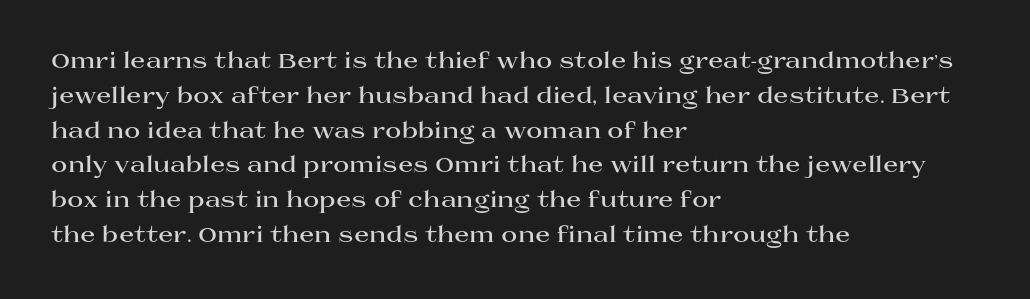
The image shows 22 px bold type, upright; set left-aligned, normal line spacing (1.58x), normal letter spacing, not underlined.
